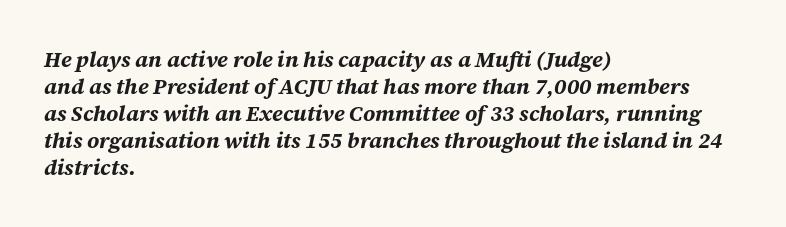
Q: Is the text bold? A: Yes.
Q: Is the text italic (slanted)? A: Yes, it leans right by about 12 degrees.
Q: Is the text underlined? A: No.
Q: How is the paragraph aligned? A: Left-aligned.
Q: Is the spacing between letters normal or unusually wide? A: Normal.
